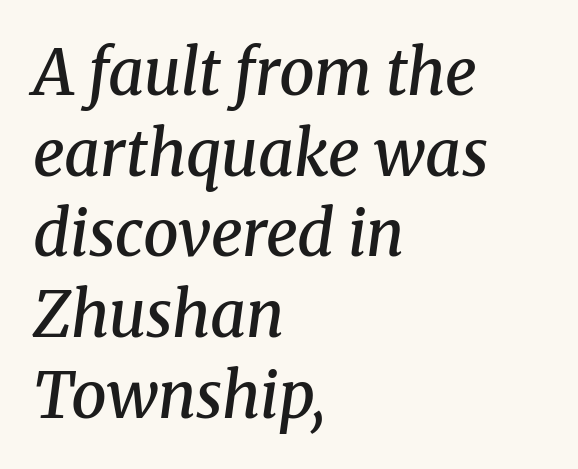
This sample has the flowing, uneven cadence of proportional lettering. Is the type bold? Partly — it's a semibold, heavier than regular but not fully bold. Does the copy run flush right? No — it runs flush left. The space directly below the letters is spotless.
